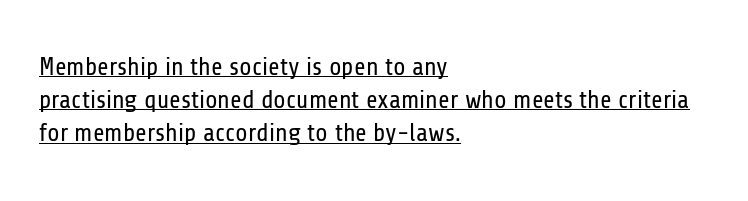
{"italic": "no", "bold": "no", "underline": "yes", "align": "left", "line_spacing": "normal", "line_spacing_ratio": 1.33, "letter_spacing": "normal", "letter_spacing_em": 0.0, "glyph_px": 25}
